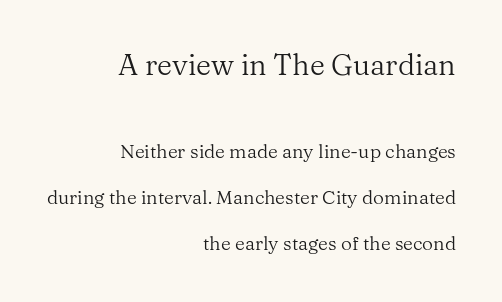
Q: Is the text bold? A: No.
Q: Is the text italic (slanted)? A: No, it is upright.
Q: Is the typeface a serif or a sans-serif typeface? A: Serif.
Q: Is the text underlined? A: No.
Q: How is the paragraph aligned? A: Right-aligned.
Q: Is the spacing between letters normal or unusually wide? A: Normal.
Q: Is the spacing between lines tight, normal or loose? A: Loose.
Q: Which block of text is set in a larger size, the first (top) or the second (bottom)? A: The first (top) one.
Q: Width (condensed, normal, or wide)? A: Normal.
Q: Stroke contrast? A: Medium.
Q: x-height? A: Medium.
Q: Monospaced? A: No.
